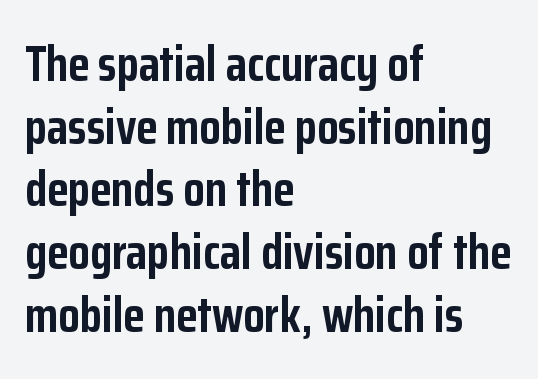
The image shows 49 px semibold, condensed sans-serif type, upright; set left-aligned, normal line spacing (1.28x), normal letter spacing, not underlined; low stroke contrast and a medium x-height.
